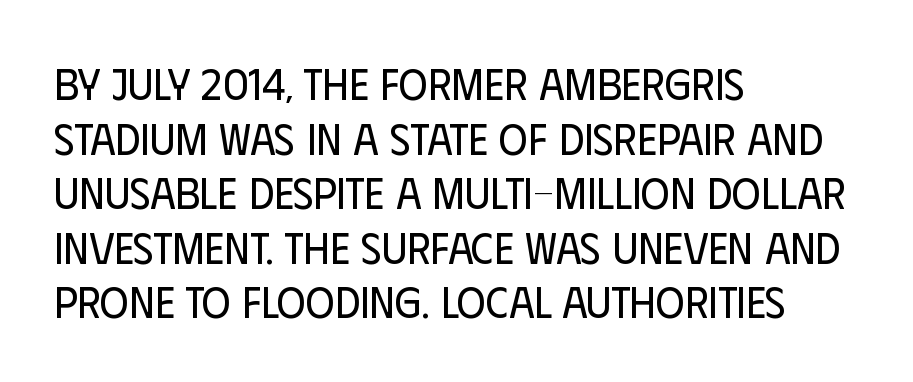
{"serif": "no", "italic": "no", "bold": "no", "weight": "regular", "width": "condensed", "stroke_contrast": "low", "x_height": "large", "monospaced": "no", "underline": "no", "align": "left", "line_spacing_ratio": 1.24, "letter_spacing": "normal", "letter_spacing_em": 0.0, "glyph_px": 44}
